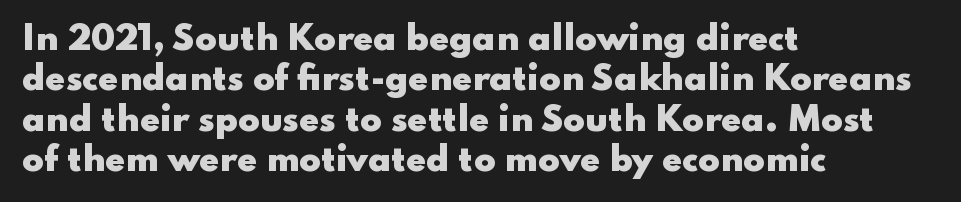
The image shows 32 px heavy, wide sans-serif type, upright; set left-aligned, normal line spacing (1.26x), normal letter spacing, not underlined; low stroke contrast and a small x-height.
